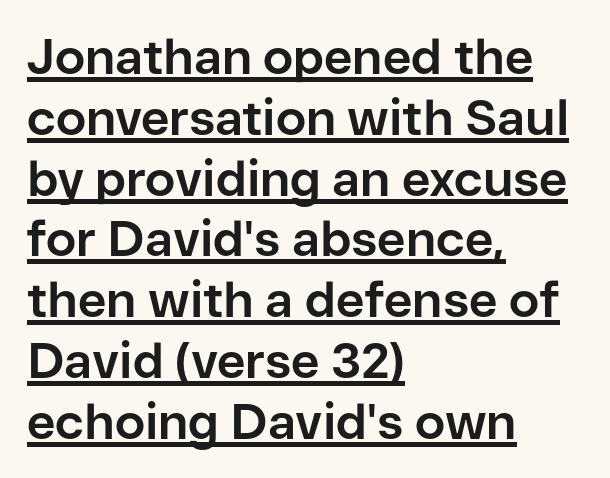
The image shows 49 px bold sans-serif type, upright; set left-aligned, line spacing 1.24x, normal letter spacing, underlined; low stroke contrast and a medium x-height.
